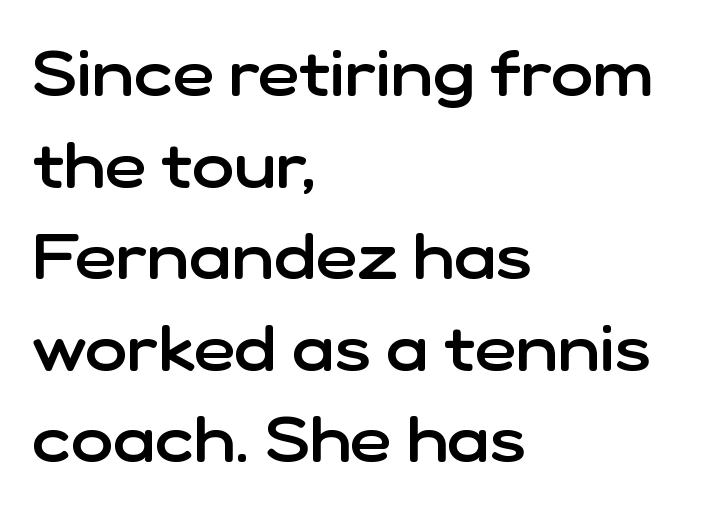
Q: Is the text bold? A: Semi-bold.
Q: Is the text italic (slanted)? A: No, it is upright.
Q: Is the typeface a serif or a sans-serif typeface? A: Sans-serif.
Q: Is the text underlined? A: No.
Q: How is the paragraph aligned? A: Left-aligned.
Q: Is the spacing between letters normal or unusually wide? A: Normal.
Q: Is the spacing between lines tight, normal or loose? A: Normal.
Q: Width (condensed, normal, or wide)? A: Normal.
Q: Stroke contrast? A: Low.
Q: x-height? A: Medium.
Q: Monospaced? A: No.
